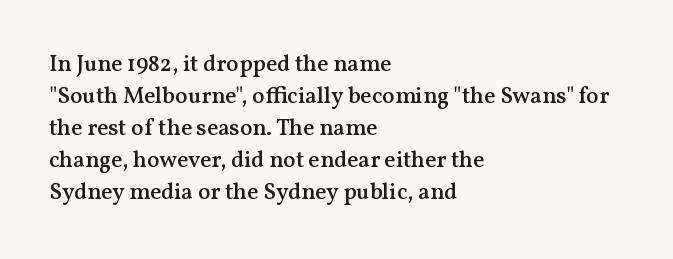
The image shows 23 px text type, upright; set left-aligned, normal line spacing (1.39x), normal letter spacing, not underlined.
